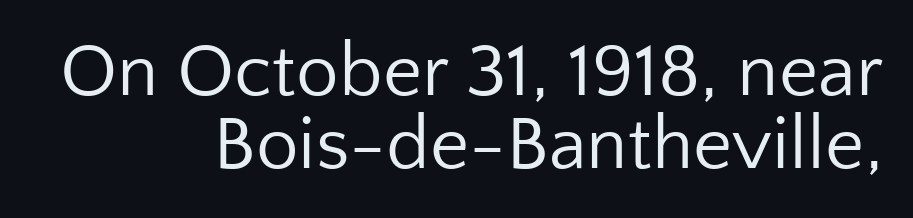
This is not heavy type; no bold has been used. One-word summary of the alignment: right. Glance below the letters and you will spot only blank space. Here the designer chose a conventional face with non-uniform glyph widths. In terms of posture, this sample is upright. Look at the bottom of the vertical strokes: they stop flat, with no serifs.
